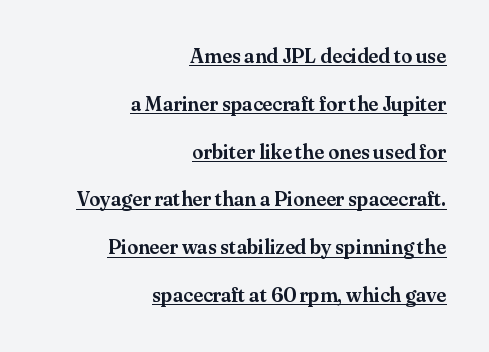
{"italic": "no", "underline": "yes", "align": "right", "line_spacing": "loose", "line_spacing_ratio": 2.39, "letter_spacing": "normal", "letter_spacing_em": 0.0, "glyph_px": 20}
